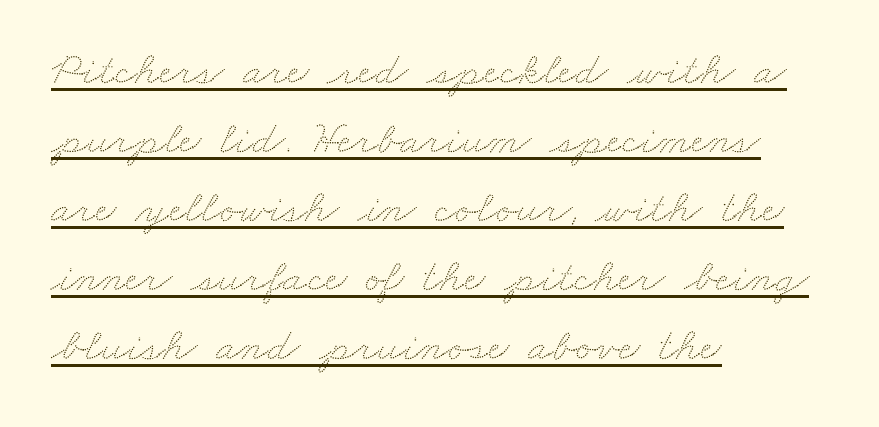
The image shows 47 px wide type; set left-aligned, normal line spacing (1.47x), normal letter spacing, underlined; low stroke contrast and a small x-height.
